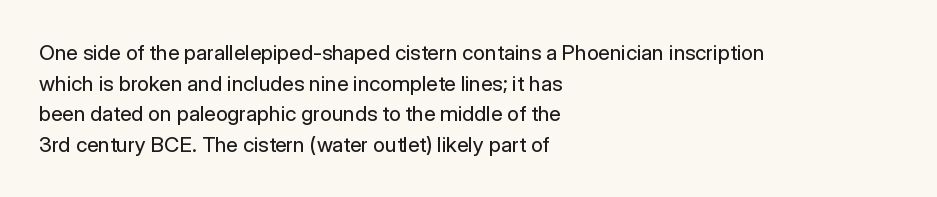
Q: Is the text bold? A: No.
Q: Is the text italic (slanted)? A: No, it is upright.
Q: Is the text underlined? A: No.
Q: How is the paragraph aligned? A: Left-aligned.
Q: Is the spacing between letters normal or unusually wide? A: Normal.
Q: Is the spacing between lines tight, normal or loose? A: Normal.
